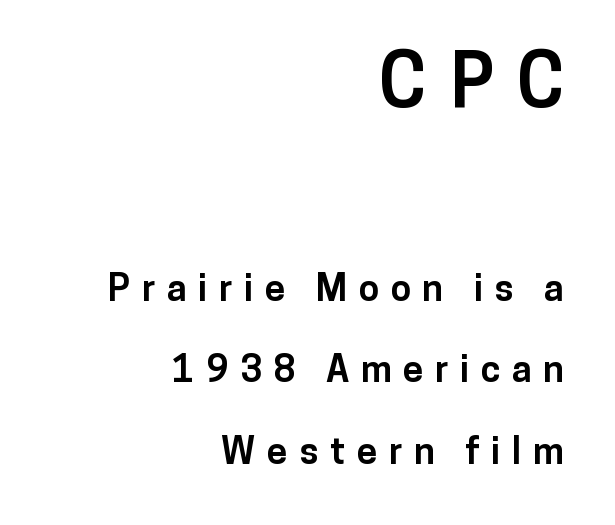
The image shows 74 px bold sans-serif type, upright; set right-aligned, loose line spacing (2.2x), unusually wide letter spacing (+0.31 em), not underlined; the first (top) block is 2.0x larger; low stroke contrast and a medium x-height.
